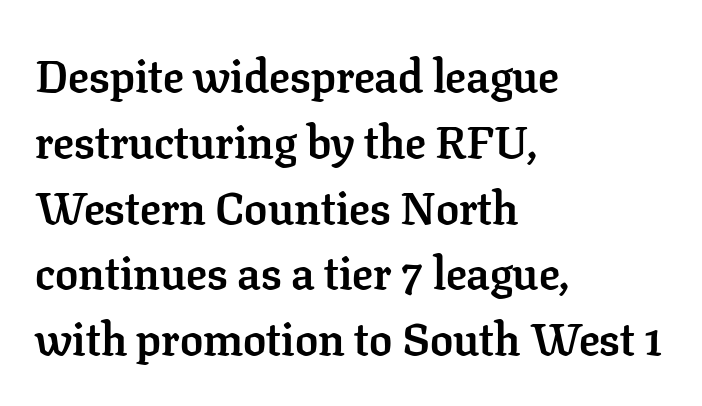
This sample keeps an unexceptional amount of space between lines. Is the letter spacing exaggerated? No — it looks like the ordinary default. Letterform terminals end in serifs throughout the passage. The rendering uses natural spacing where letterforms have individual widths. Its strokes are broad and dark, the hallmark of bold type.
